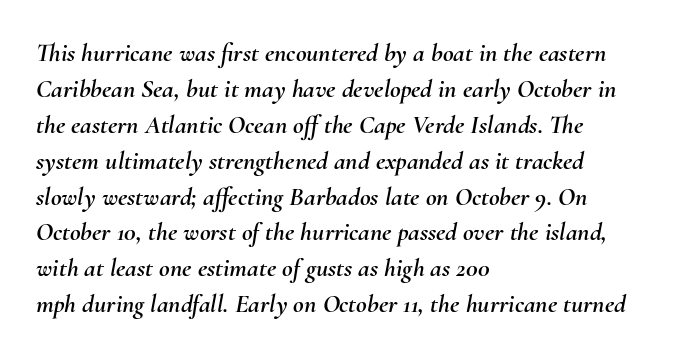
Left-aligned paragraph, ragged on the right. Honestly, the letter spacing is just normal — you wouldn't notice it. If you measured baseline to baseline, you'd find a middling distance. The foot of each line stays bare and open. Italic: yes, the glyphs are oblique.
